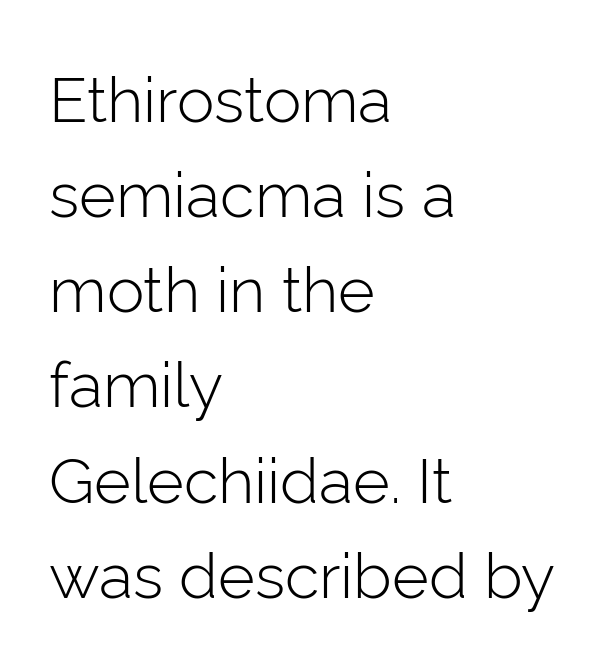
Look at the bottom of the vertical strokes: they stop flat, with no serifs. No heavy texture on the line: the type isn't bold. Italic? Not at all — the glyphs are vertical. Caption: standard tracking, unaltered. A classic flush-left, rag-right setting is used for this passage. Is this a fixed-width face? No — the glyphs have proportional, varying widths.
